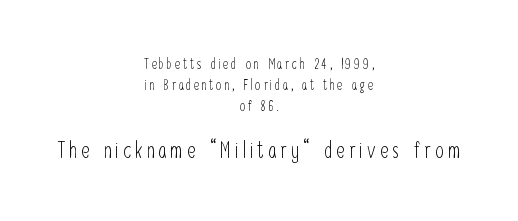
Stroke thickness stays within the range of a standard reading face or lighter. Line spacing here is normal. In CSS terms this would be text-align: center. Posture: vertical. Decoration check: the copy has no underline.
